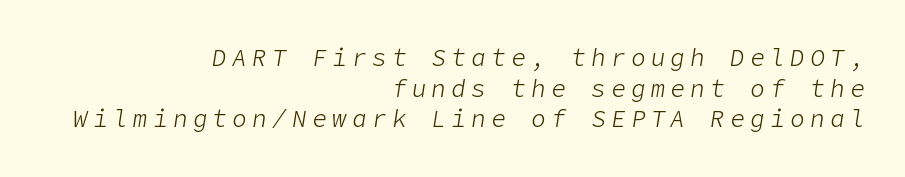
Compared with typical paragraphs, the rows here are spaced about the same. Tall strokes in this sample are angled rather than plumb. What stands out about the letter spacing? Its width — letters are far apart. This is not heavy type; no bold has been used.
